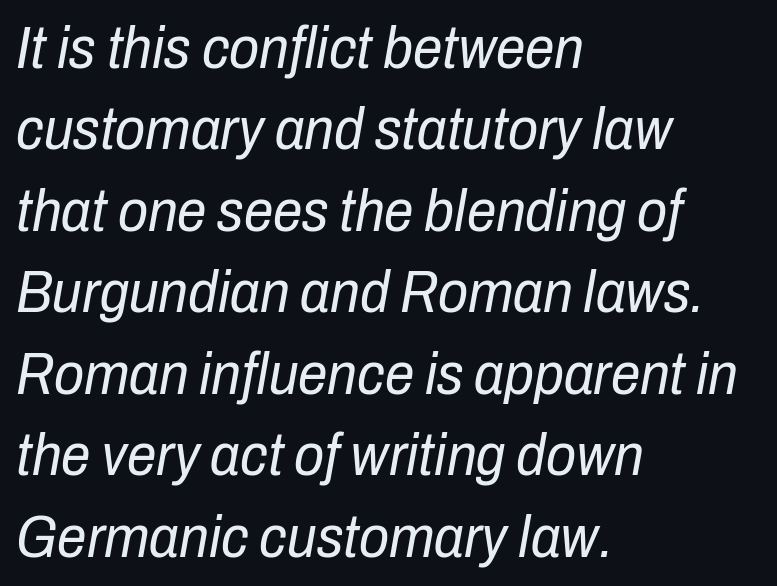
The image shows 59 px regular-weight, condensed type, italic (leaning right); set left-aligned, normal line spacing (1.38x), normal letter spacing, not underlined; low stroke contrast and a medium x-height.
